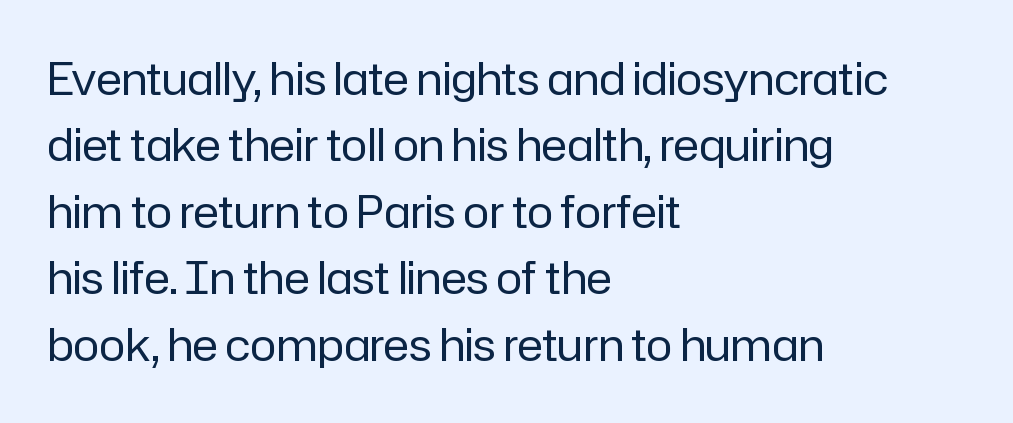
The image shows 44 px regular-weight sans-serif type, upright; set left-aligned, normal line spacing (1.51x), normal letter spacing, not underlined; low stroke contrast and a medium x-height.
